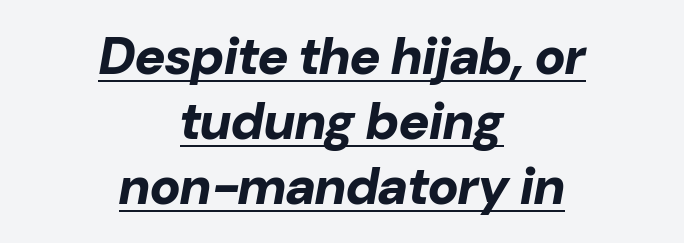
The image shows 52 px bold type, italic (leaning right); set centered, normal line spacing (1.25x), normal letter spacing, underlined; low stroke contrast and a medium x-height.
